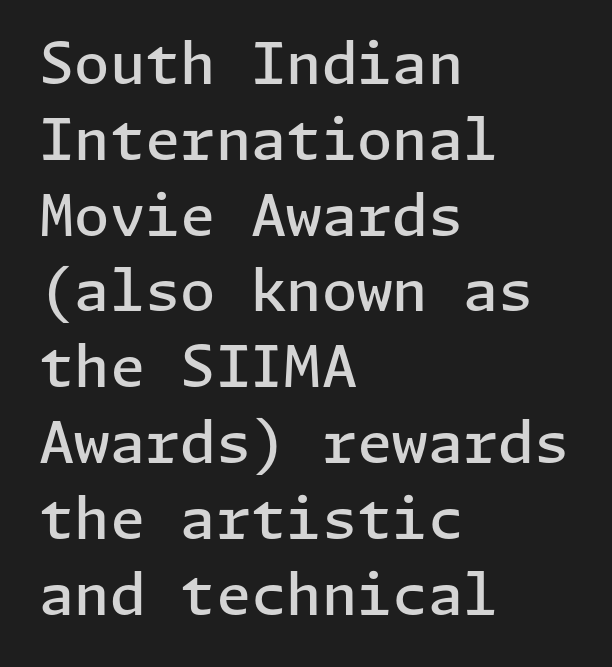
{"serif": "no", "italic": "no", "bold": "semi", "weight": "semibold", "width": "normal", "stroke_contrast": "low", "x_height": "medium", "underline": "no", "align": "left", "line_spacing": "normal", "line_spacing_ratio": 1.33, "letter_spacing": "normal", "letter_spacing_em": 0.0, "glyph_px": 57}
